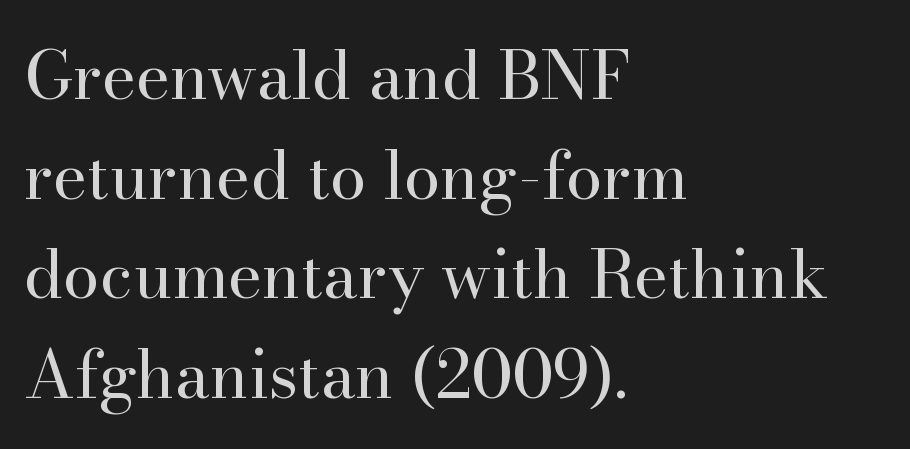
Q: Is the text bold? A: No.
Q: Is the text italic (slanted)? A: No, it is upright.
Q: Is the typeface a serif or a sans-serif typeface? A: Serif.
Q: Is the text underlined? A: No.
Q: How is the paragraph aligned? A: Left-aligned.
Q: Is the spacing between letters normal or unusually wide? A: Normal.
Q: Is the spacing between lines tight, normal or loose? A: Normal.
Q: Width (condensed, normal, or wide)? A: Normal.
Q: Stroke contrast? A: High.
Q: x-height? A: Small.
Q: Monospaced? A: No.
